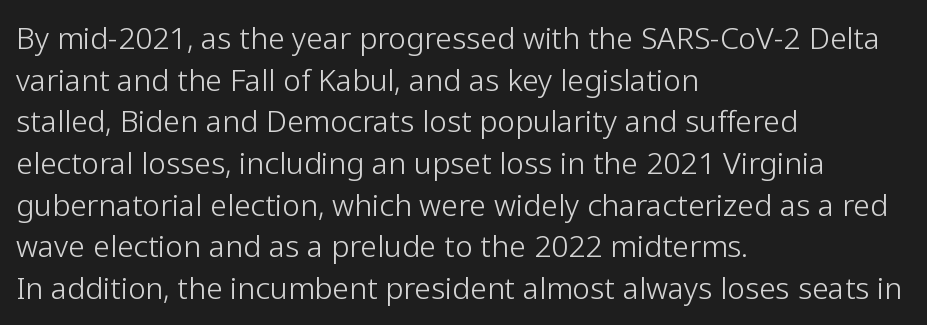
Q: Is the text bold? A: No.
Q: Is the text italic (slanted)? A: No, it is upright.
Q: Is the typeface a serif or a sans-serif typeface? A: Sans-serif.
Q: Is the text underlined? A: No.
Q: How is the paragraph aligned? A: Left-aligned.
Q: Is the spacing between letters normal or unusually wide? A: Normal.
Q: Is the spacing between lines tight, normal or loose? A: Normal.
Q: Width (condensed, normal, or wide)? A: Normal.
Q: Stroke contrast? A: Low.
Q: x-height? A: Medium.
Q: Monospaced? A: No.
